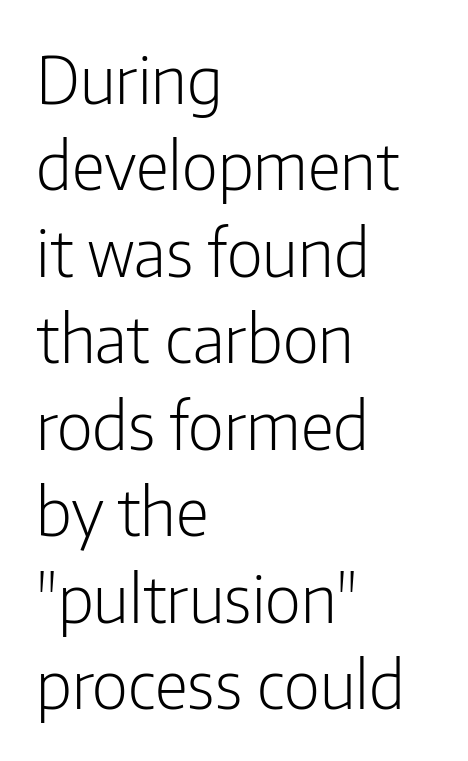
Proportional: the letters do not fall into vertical columns. Horizontal alignment here is leftward, the default for most running prose. It's the straight-up-and-down kind of type. Is the stroke heavy? The answer is a plain regular-or-lighter. Between one letter and the next there's only the usual sliver of space.
